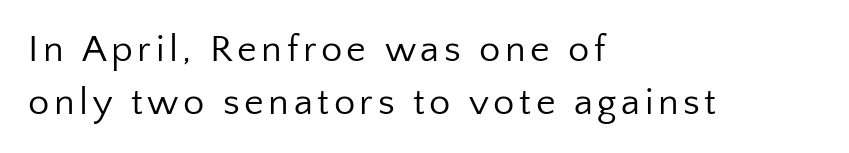
{"serif": "no", "italic": "no", "bold": "no", "weight": "regular", "width": "normal", "stroke_contrast": "low", "x_height": "medium", "monospaced": "no", "underline": "no", "align": "left", "line_spacing": "normal", "line_spacing_ratio": 1.4, "glyph_px": 38}
